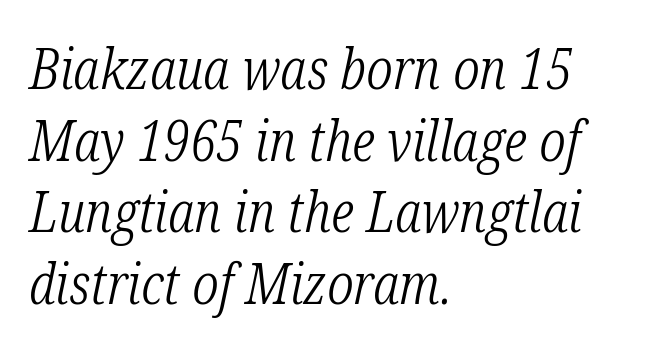
Is the letter spacing exaggerated? No — it looks like the ordinary default. Quick note: underline off. The rendering applies a slant to the glyphs. This rendering employs a face with finishing strokes, i.e., a serif. The designer left line spacing at the default. A light-to-regular cut is what we see here.
